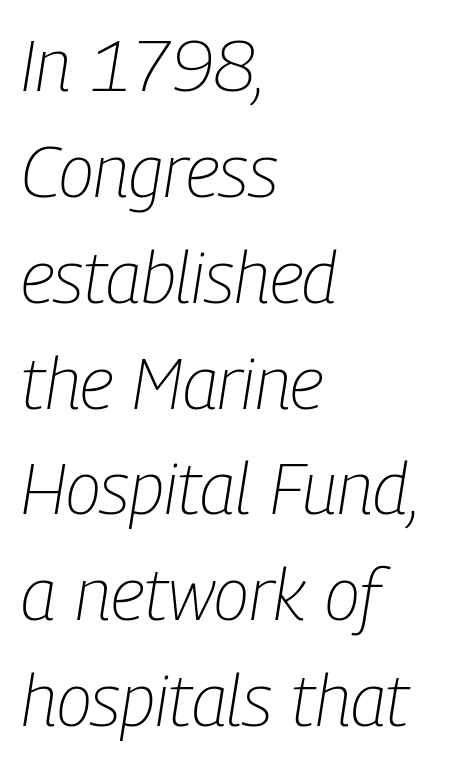
The image shows 72 px light, condensed type, italic (leaning right); set left-aligned, normal line spacing (1.47x), normal letter spacing, not underlined; low stroke contrast and a medium x-height.
